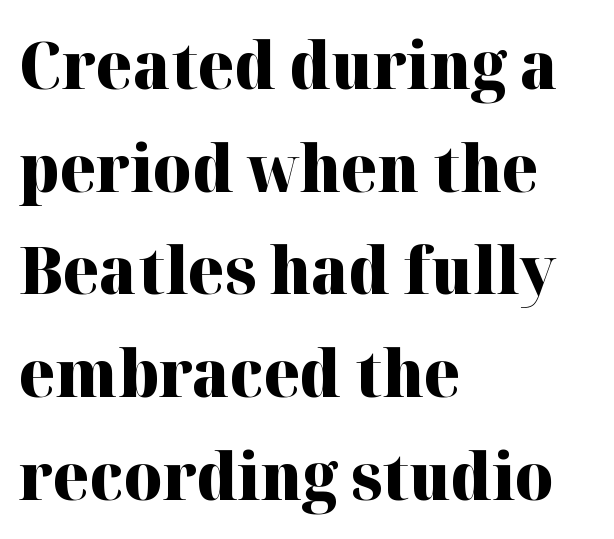
Does the leading feel generous? No, just average. Here the designer chose a conventional face with non-uniform glyph widths. Every letter is thick-stroked: bold, no question. Line starts are locked; line ends wander.
